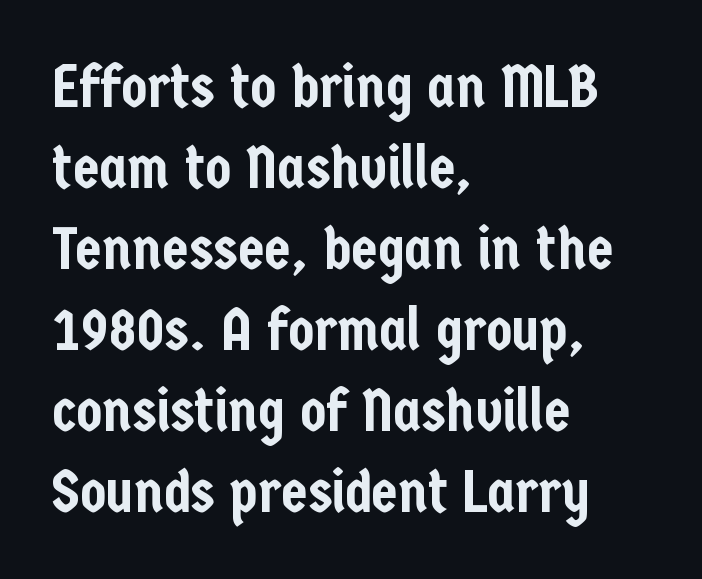
The image shows 60 px condensed sans-serif type, upright; set left-aligned, normal line spacing (1.35x), normal letter spacing, not underlined; low stroke contrast and a medium x-height.
